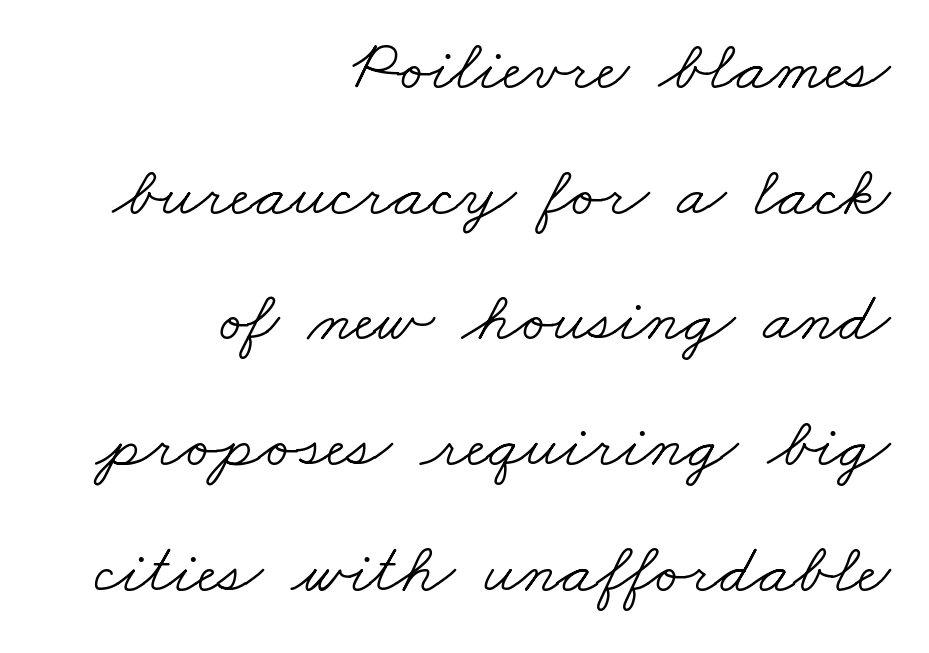
Q: Is the text bold? A: No.
Q: Is the typeface a serif or a sans-serif typeface? A: Serif.
Q: Is the text underlined? A: No.
Q: How is the paragraph aligned? A: Right-aligned.
Q: Is the spacing between letters normal or unusually wide? A: Normal.
Q: Width (condensed, normal, or wide)? A: Wide.
Q: Stroke contrast? A: Low.
Q: x-height? A: Small.
Q: Monospaced? A: No.
